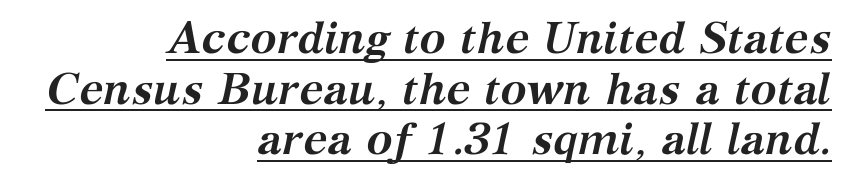
{"serif": "yes", "italic": "yes", "lean": "right", "slant_degrees": 12, "bold": "yes", "weight": "semibold", "width": "normal", "stroke_contrast": "medium", "x_height": "medium", "monospaced": "no", "underline": "yes", "align": "right", "line_spacing": "tight", "line_spacing_ratio": 1.15, "letter_spacing": "normal", "letter_spacing_em": 0.0, "glyph_px": 44}
